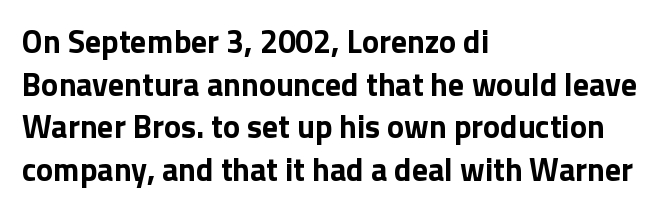
The image shows 32 px bold sans-serif type, upright; set left-aligned, normal line spacing (1.33x), normal letter spacing, not underlined; low stroke contrast and a medium x-height.
